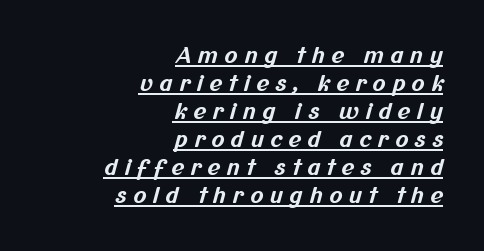
{"bold": "yes", "underline": "yes", "align": "right", "line_spacing": "normal", "line_spacing_ratio": 1.27, "letter_spacing": "wide", "letter_spacing_em": 0.29, "glyph_px": 22}
